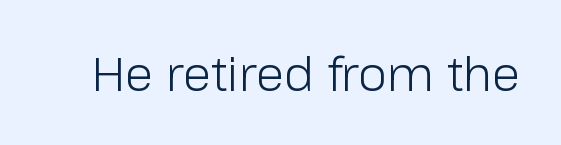
Classification — sans serif. These lines keep a tight, regular rhythm from letter to letter. Note the varied advance widths — an 'i' is clearly narrower than an 'm'. Nope, not italic — everything's standing straight.
